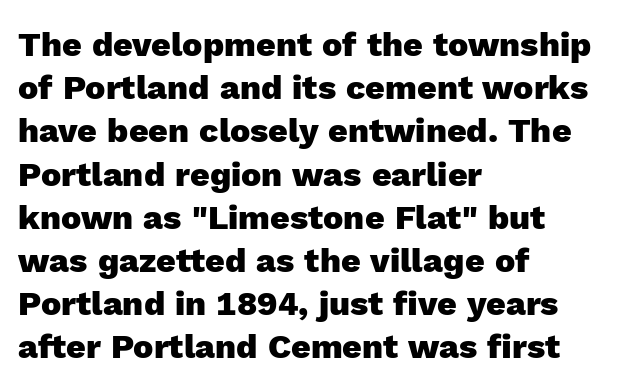
Look at the bottom of the vertical strokes: they stop flat, with no serifs. When letters stand straight like this, we call the style roman or upright. You could call the tracking neutral — neither tight nor loose. The lines sit at an ordinary, default distance from one another.
